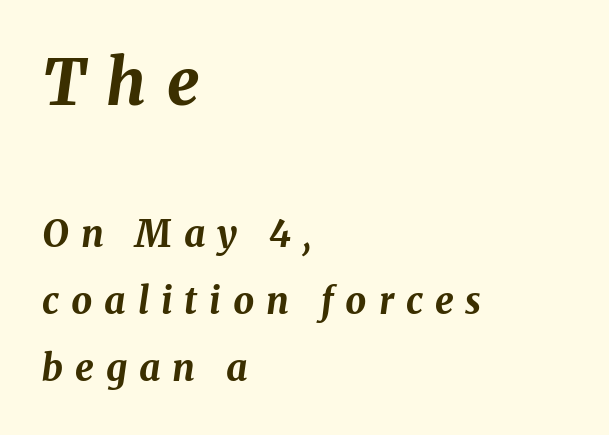
Q: Is the text bold? A: Yes.
Q: Is the text italic (slanted)? A: Yes, it leans right by about 8 degrees.
Q: Is the text underlined? A: No.
Q: How is the paragraph aligned? A: Left-aligned.
Q: Is the spacing between letters normal or unusually wide? A: Unusually wide.
Q: Which block of text is set in a larger size, the first (top) or the second (bottom)? A: The first (top) one.
Q: Width (condensed, normal, or wide)? A: Normal.
Q: Stroke contrast? A: Medium.
Q: x-height? A: Medium.
Q: Monospaced? A: No.
